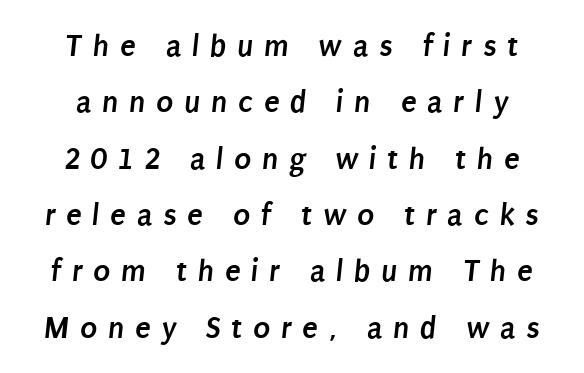
The image shows 32 px semibold, condensed sans-serif type; set line spacing 1.76x, unusually wide letter spacing (+0.33 em), not underlined; low stroke contrast and a large x-height.
